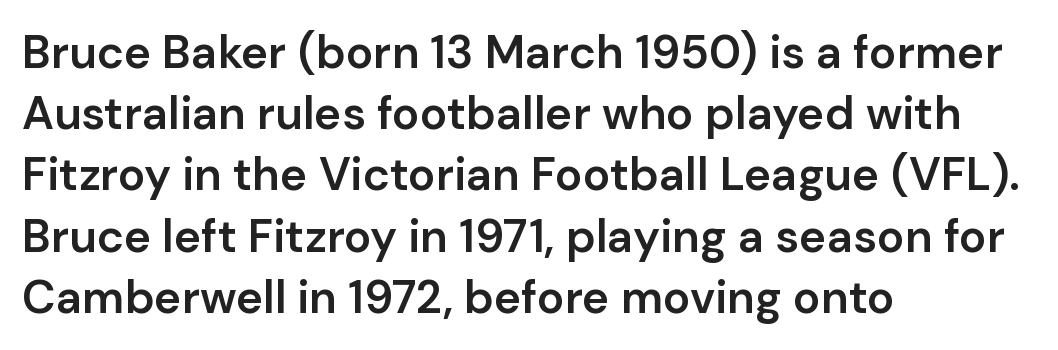
Q: Is the text bold? A: Semi-bold.
Q: Is the text italic (slanted)? A: No, it is upright.
Q: Is the typeface a serif or a sans-serif typeface? A: Sans-serif.
Q: Is the text underlined? A: No.
Q: How is the paragraph aligned? A: Left-aligned.
Q: Is the spacing between letters normal or unusually wide? A: Normal.
Q: Is the spacing between lines tight, normal or loose? A: Normal.
Q: Width (condensed, normal, or wide)? A: Normal.
Q: Stroke contrast? A: Low.
Q: x-height? A: Medium.
Q: Monospaced? A: No.
